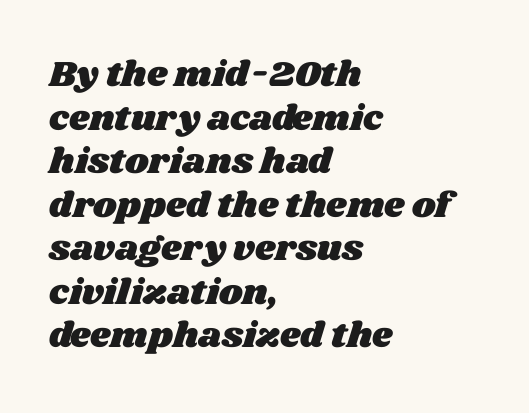
{"width": "wide", "stroke_contrast": "medium", "x_height": "large", "monospaced": "no", "underline": "no", "align": "left", "line_spacing_ratio": 1.21, "letter_spacing": "normal", "letter_spacing_em": 0.0, "glyph_px": 36}
